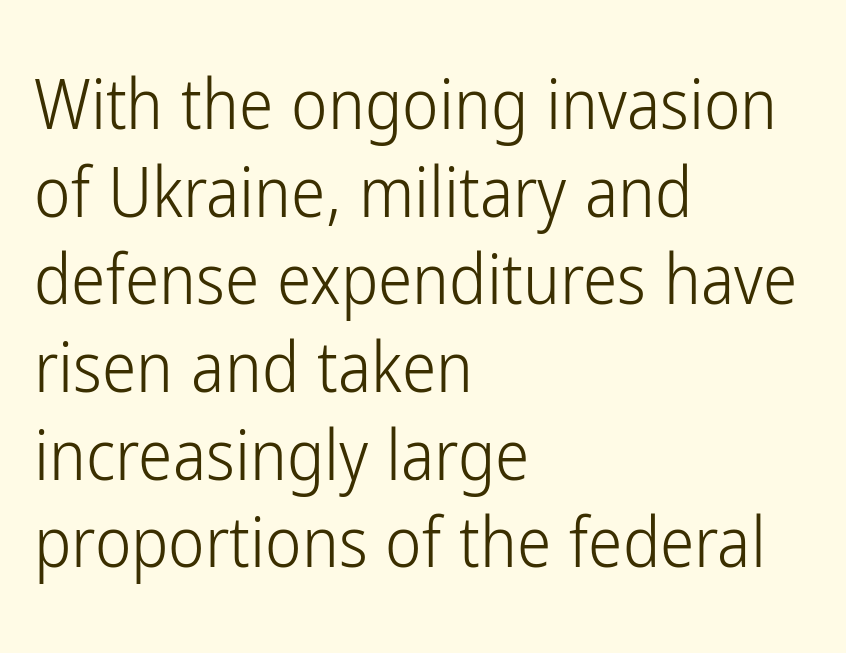
The image shows 69 px light, condensed sans-serif type, upright; set left-aligned, normal line spacing (1.27x), normal letter spacing, not underlined; low stroke contrast and a medium x-height.
